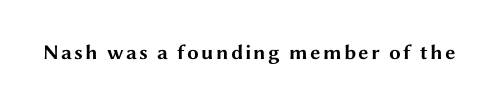
The image shows 21 px bold type, upright; set not underlined.
